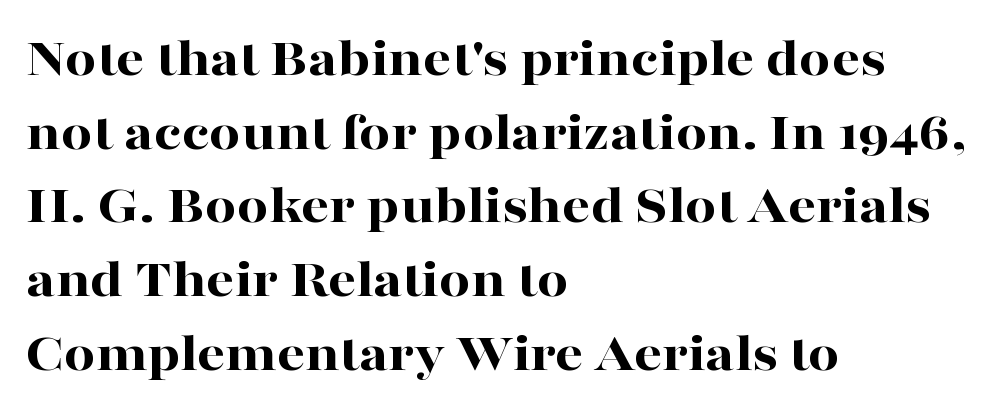
The image shows 55 px bold, wide serif type, upright; set left-aligned, normal line spacing (1.34x), normal letter spacing, not underlined; high stroke contrast and a medium x-height.
